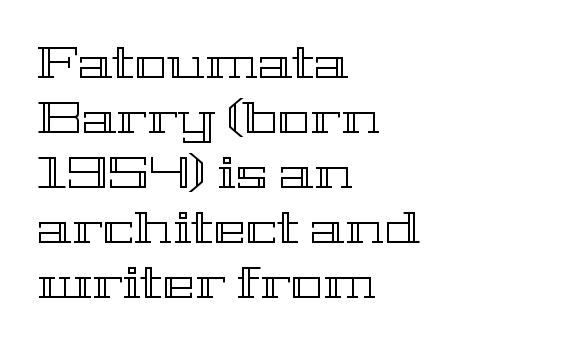
The image shows 44 px wide type, upright; set left-aligned, normal line spacing (1.25x), normal letter spacing, not underlined; a medium x-height.
